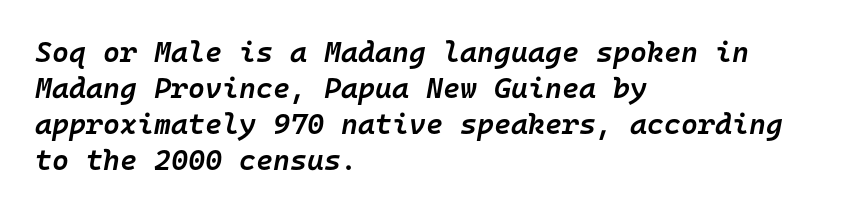
The compositor pushed each line to the left boundary. Every letter is mildly thick-stroked: semibold rather than bold. Inter-character spacing is left at the font's built-in metrics. Bare-footed words on every line. When letters slant like this, we call the style italic.
